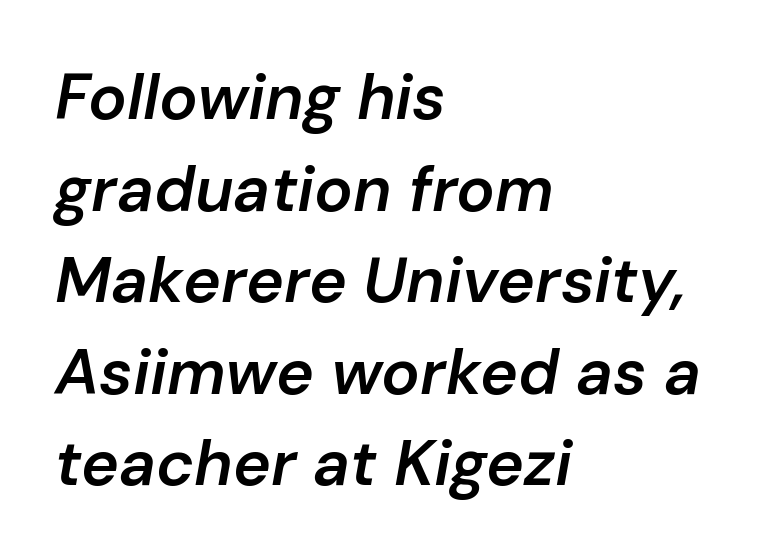
{"italic": "yes", "lean": "right", "slant_degrees": 10, "bold": "semi", "weight": "semibold", "width": "normal", "stroke_contrast": "low", "x_height": "medium", "monospaced": "no", "underline": "no", "align": "left", "line_spacing": "normal", "line_spacing_ratio": 1.43, "letter_spacing": "normal", "letter_spacing_em": 0.0, "glyph_px": 64}
